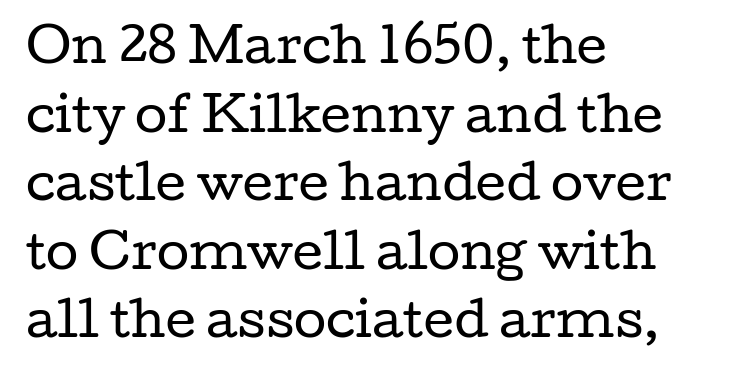
{"serif": "yes", "italic": "no", "bold": "no", "weight": "regular", "width": "wide", "stroke_contrast": "low", "x_height": "medium", "monospaced": "no", "underline": "no", "align": "left", "line_spacing": "normal", "line_spacing_ratio": 1.46, "letter_spacing": "normal", "letter_spacing_em": 0.0, "glyph_px": 47}
